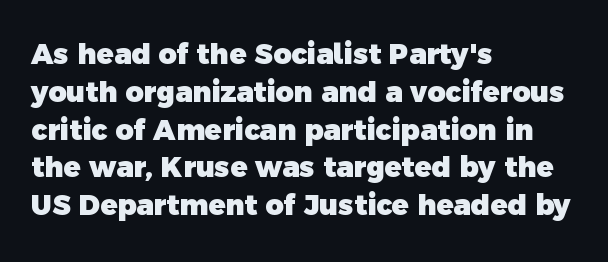
Honestly, there is no underline to notice here at all. A typesetter would call this zero additional tracking. If you measured baseline to baseline, you'd find a middling distance. Short and long lines alike share a common starting point at left.
